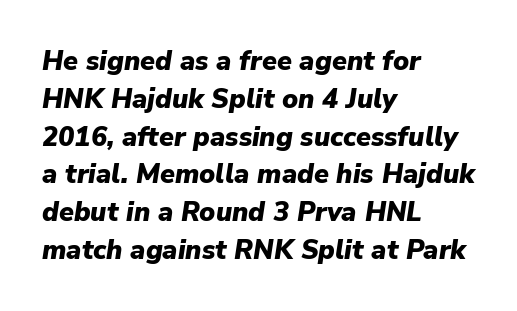
{"italic": "yes", "lean": "right", "slant_degrees": 9, "bold": "yes", "underline": "no", "align": "left", "line_spacing": "normal", "line_spacing_ratio": 1.4, "letter_spacing": "normal", "letter_spacing_em": 0.0, "glyph_px": 27}
